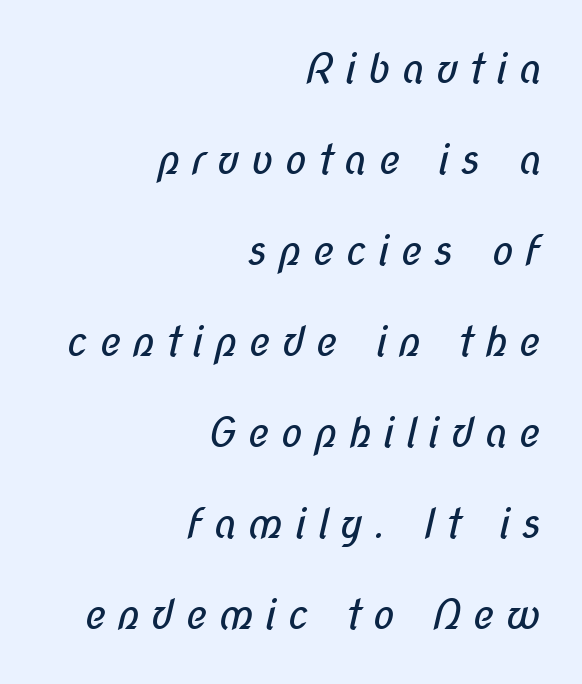
Stem width sits at or under what a default text font uses. What's the leading like? Stretched, with rows far apart. Glance below the letters and you will spot only blank space. This rendering employs a face without finishing strokes, i.e., a sans-serif. You could not count columns in this text — the font is proportionally spaced. Tracking here is generous; glyphs stand well apart from one another.
